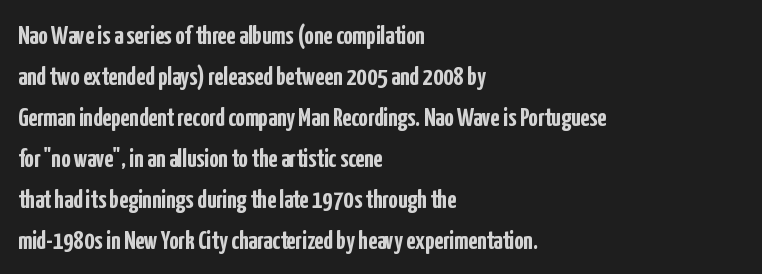
The image shows 26 px bold type, upright; set left-aligned, normal line spacing (1.58x), normal letter spacing, not underlined.
